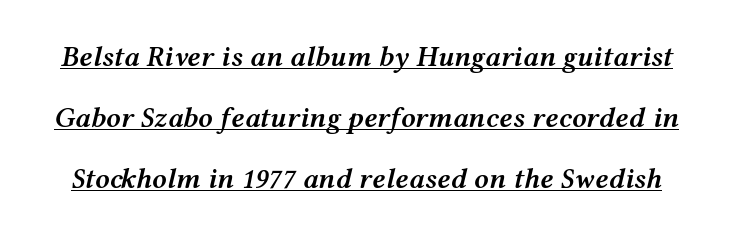
The image shows 29 px semibold, wide type, italic (leaning right); set loose line spacing (2.1x), normal letter spacing, underlined; medium stroke contrast and a medium x-height.
